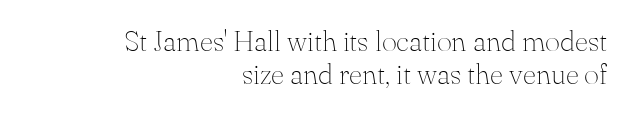
Q: Is the text bold? A: No.
Q: Is the text italic (slanted)? A: No, it is upright.
Q: Is the typeface a serif or a sans-serif typeface? A: Serif.
Q: Is the text underlined? A: No.
Q: How is the paragraph aligned? A: Right-aligned.
Q: Is the spacing between letters normal or unusually wide? A: Normal.
Q: Is the spacing between lines tight, normal or loose? A: Tight.
Q: Width (condensed, normal, or wide)? A: Normal.
Q: Stroke contrast? A: Medium.
Q: x-height? A: Small.
Q: Monospaced? A: No.
